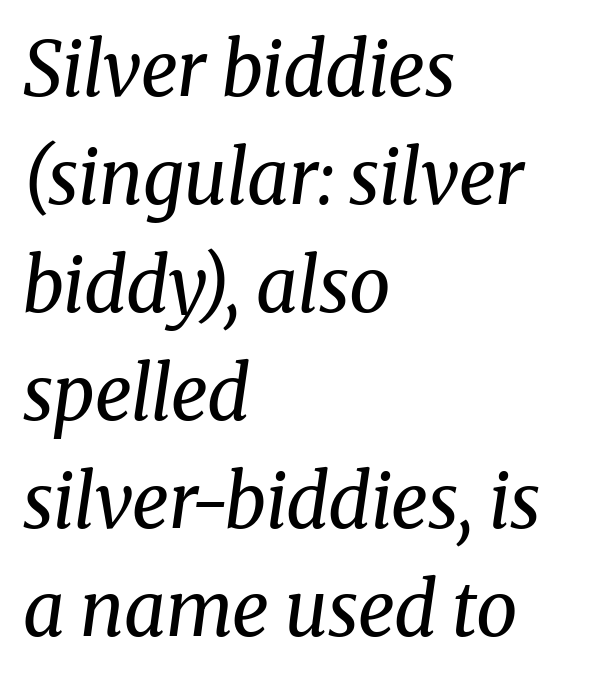
Q: Is the text bold? A: No.
Q: Is the text italic (slanted)? A: Yes, it leans right by about 8 degrees.
Q: Is the typeface a serif or a sans-serif typeface? A: Serif.
Q: Is the text underlined? A: No.
Q: How is the paragraph aligned? A: Left-aligned.
Q: Is the spacing between letters normal or unusually wide? A: Normal.
Q: Is the spacing between lines tight, normal or loose? A: Normal.
Q: Width (condensed, normal, or wide)? A: Normal.
Q: Stroke contrast? A: Medium.
Q: x-height? A: Medium.
Q: Monospaced? A: No.
